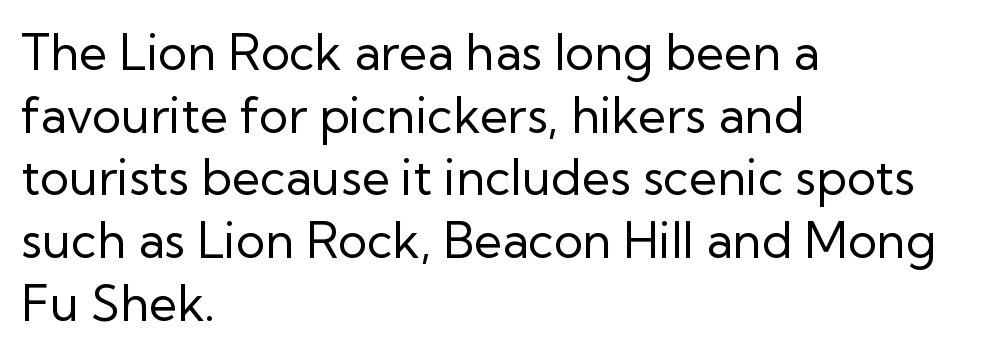
{"serif": "no", "italic": "no", "bold": "no", "weight": "regular", "width": "normal", "stroke_contrast": "low", "x_height": "medium", "monospaced": "no", "underline": "no", "align": "left", "line_spacing": "normal", "line_spacing_ratio": 1.28, "letter_spacing": "normal", "letter_spacing_em": 0.0, "glyph_px": 49}
